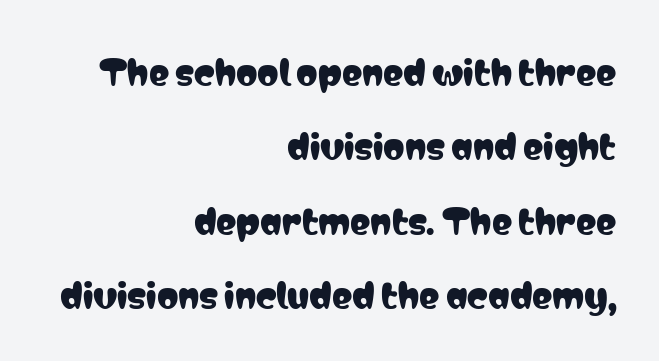
The image shows 34 px condensed sans-serif type, upright; set right-aligned, loose line spacing (2.19x), normal letter spacing, not underlined; low stroke contrast and a medium x-height.
